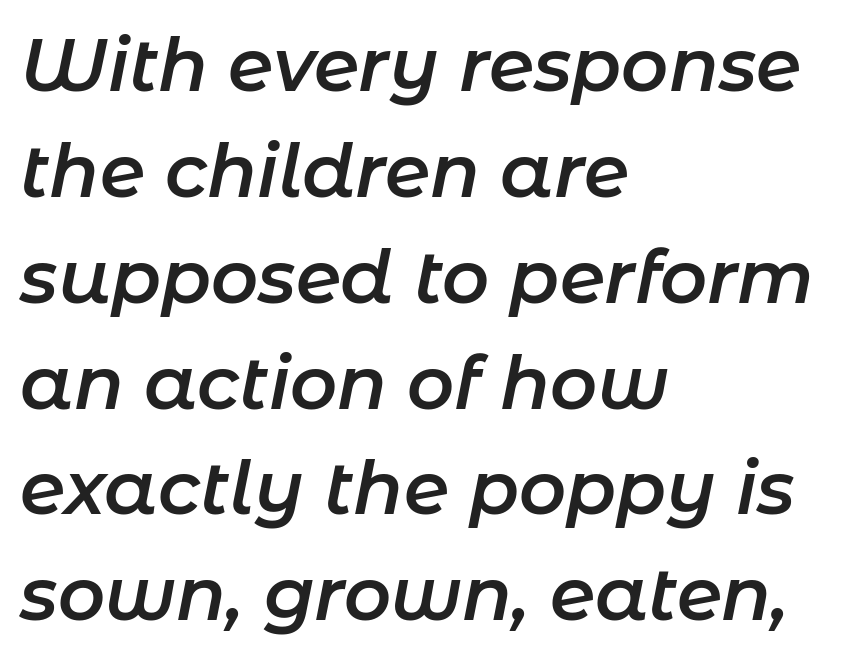
Q: Is the text bold? A: Semi-bold.
Q: Is the text italic (slanted)? A: Yes, it leans right by about 11 degrees.
Q: Is the text underlined? A: No.
Q: How is the paragraph aligned? A: Left-aligned.
Q: Is the spacing between letters normal or unusually wide? A: Normal.
Q: Is the spacing between lines tight, normal or loose? A: Normal.
Q: Width (condensed, normal, or wide)? A: Normal.
Q: Stroke contrast? A: Low.
Q: x-height? A: Medium.
Q: Monospaced? A: No.
